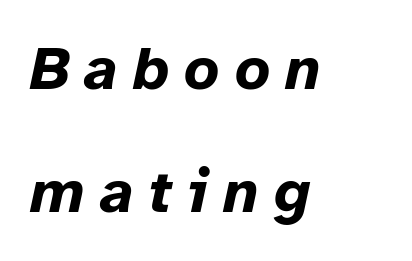
Q: Is the text bold? A: Yes.
Q: Is the text italic (slanted)? A: Yes, it leans right by about 12 degrees.
Q: Is the text underlined? A: No.
Q: How is the paragraph aligned? A: Left-aligned.
Q: Is the spacing between letters normal or unusually wide? A: Unusually wide.
Q: Is the spacing between lines tight, normal or loose? A: Loose.
Q: Width (condensed, normal, or wide)? A: Normal.
Q: Stroke contrast? A: Low.
Q: x-height? A: Medium.
Q: Monospaced? A: No.
